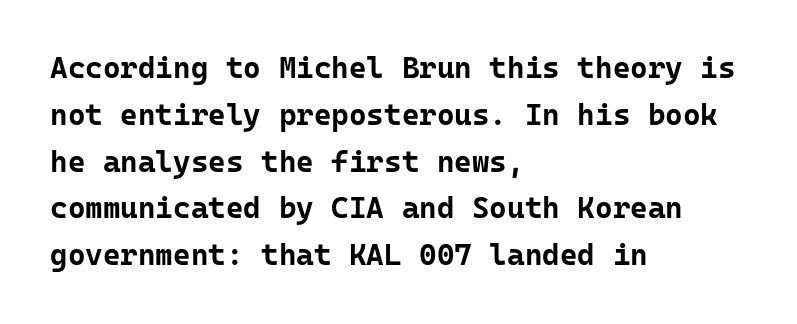
A typesetter would call this monospace, since all characters share one set width. As a designer I'd log this as weight 700, bold. Descenders hang freely into open space. The line texture is even and compact thanks to regular tracking.
